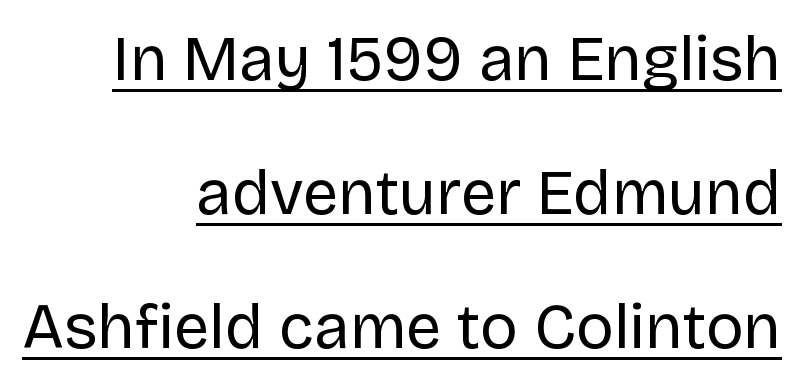
{"serif": "no", "italic": "no", "bold": "no", "weight": "regular", "width": "normal", "stroke_contrast": "low", "x_height": "large", "monospaced": "no", "underline": "yes", "align": "right", "line_spacing": "loose", "line_spacing_ratio": 2.13, "letter_spacing": "normal", "letter_spacing_em": 0.0, "glyph_px": 63}
